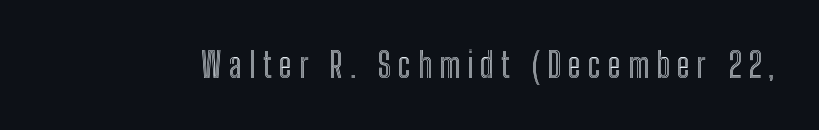
The image shows 34 px condensed type, upright; set unusually wide letter spacing (+0.21 em), not underlined; a medium x-height.
